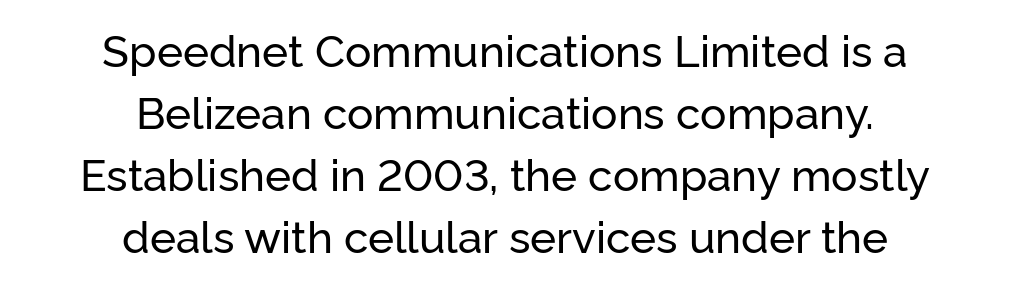
Notice how descenders clear the ascenders below comfortably — that's standard leading. The passage shown has conventional tracking throughout. The letters advance in unequal steps, a hallmark of proportional type. The whitespace from short lines is split evenly between both sides.
